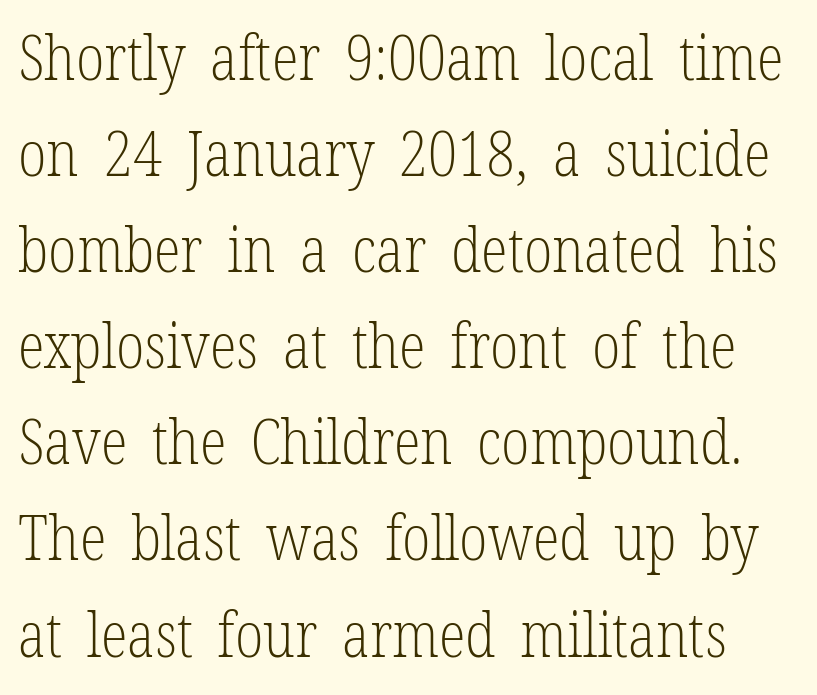
The image shows 62 px light, condensed serif type, upright; set normal line spacing (1.55x), normal letter spacing, not underlined; low stroke contrast and a medium x-height.
